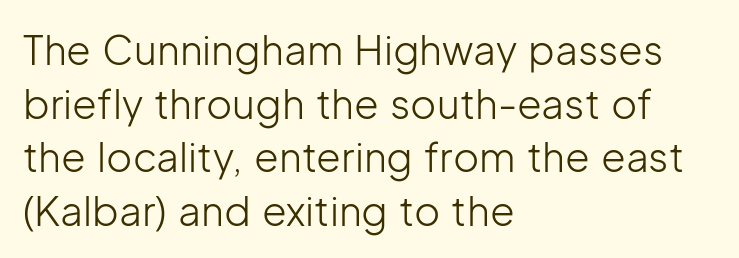
The image shows 40 px light sans-serif type, upright; set left-aligned, normal line spacing (1.34x), normal letter spacing, not underlined; low stroke contrast and a medium x-height.
